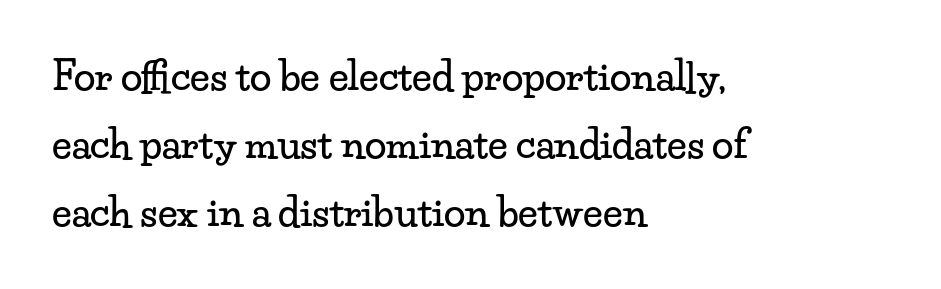
Q: Is the text italic (slanted)? A: No, it is upright.
Q: Is the typeface a serif or a sans-serif typeface? A: Serif.
Q: Is the text underlined? A: No.
Q: How is the paragraph aligned? A: Left-aligned.
Q: Is the spacing between letters normal or unusually wide? A: Normal.
Q: Width (condensed, normal, or wide)? A: Wide.
Q: Stroke contrast? A: Low.
Q: x-height? A: Small.
Q: Monospaced? A: No.
